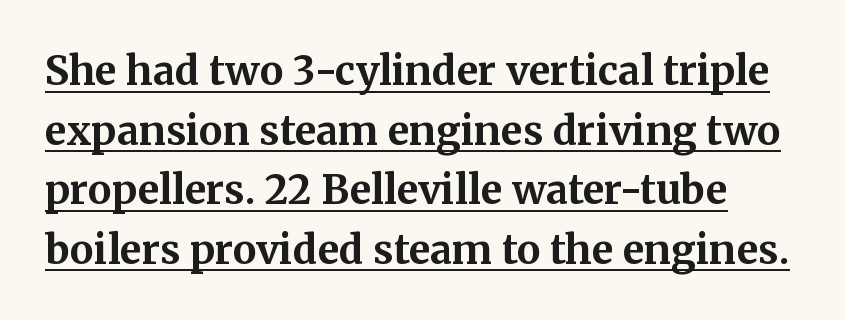
{"serif": "yes", "italic": "no", "bold": "yes", "weight": "bold", "width": "normal", "stroke_contrast": "medium", "x_height": "medium", "monospaced": "no", "underline": "yes", "line_spacing": "normal", "line_spacing_ratio": 1.49, "letter_spacing": "normal", "letter_spacing_em": 0.0, "glyph_px": 40}
